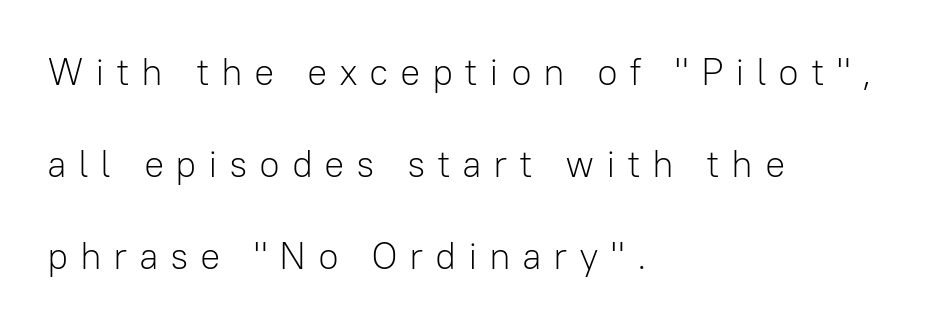
Designer's note — italics off, roman on. Underlining? Definitely not there. Varying glyph widths throughout — classic text-font behaviour. In terms of letterform style, serifs are entirely absent. This sample uses expanded letter spacing, leaving extra air between glyphs. Rows of type keep a wide berth in the vertical direction.
